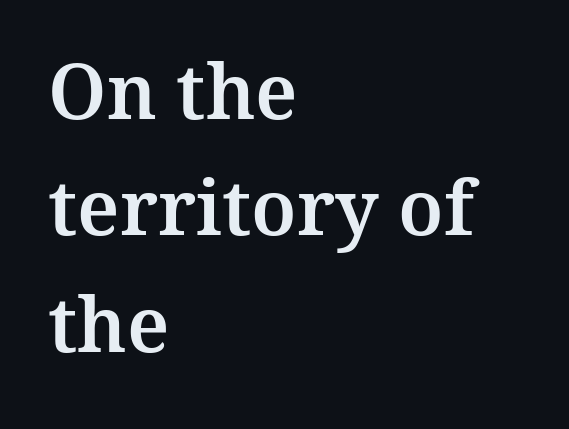
Q: Is the text italic (slanted)? A: No, it is upright.
Q: Is the typeface a serif or a sans-serif typeface? A: Serif.
Q: Is the text underlined? A: No.
Q: How is the paragraph aligned? A: Left-aligned.
Q: Is the spacing between letters normal or unusually wide? A: Normal.
Q: Is the spacing between lines tight, normal or loose? A: Normal.
Q: Width (condensed, normal, or wide)? A: Normal.
Q: Stroke contrast? A: Medium.
Q: x-height? A: Medium.
Q: Monospaced? A: No.
